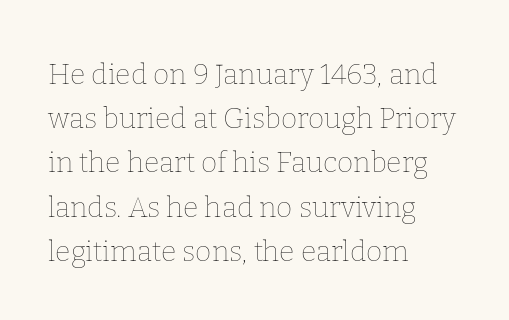
Leftover space on each line is placed entirely after the last word. Designer's note — italics off, roman on. The typeface has the unassuming heft of standard copy or less. Leading: standard.
